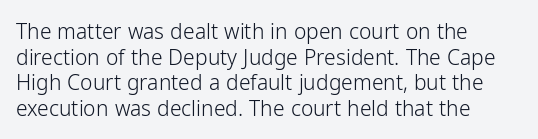
{"italic": "no", "bold": "no", "underline": "no", "align": "left", "line_spacing_ratio": 1.22, "letter_spacing": "normal", "letter_spacing_em": 0.0, "glyph_px": 21}
